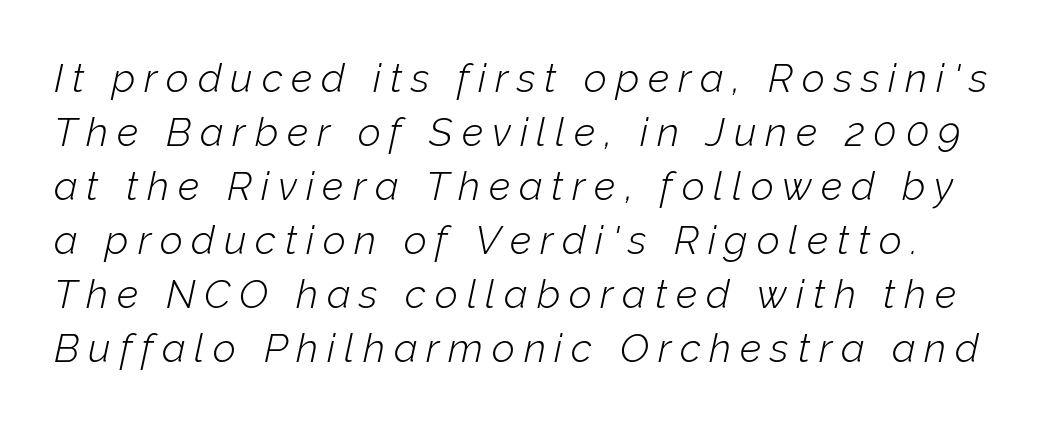
Substantial extra tracking has been applied to these lines. Evenly set lines give the paragraph a standard silhouette. This sample uses an oblique cut, with every glyph tilted off the vertical. The area under the type is left untouched. The letters advance in unequal steps, a hallmark of proportional type. Is the type heavy? It reads as light-to-regular instead.
